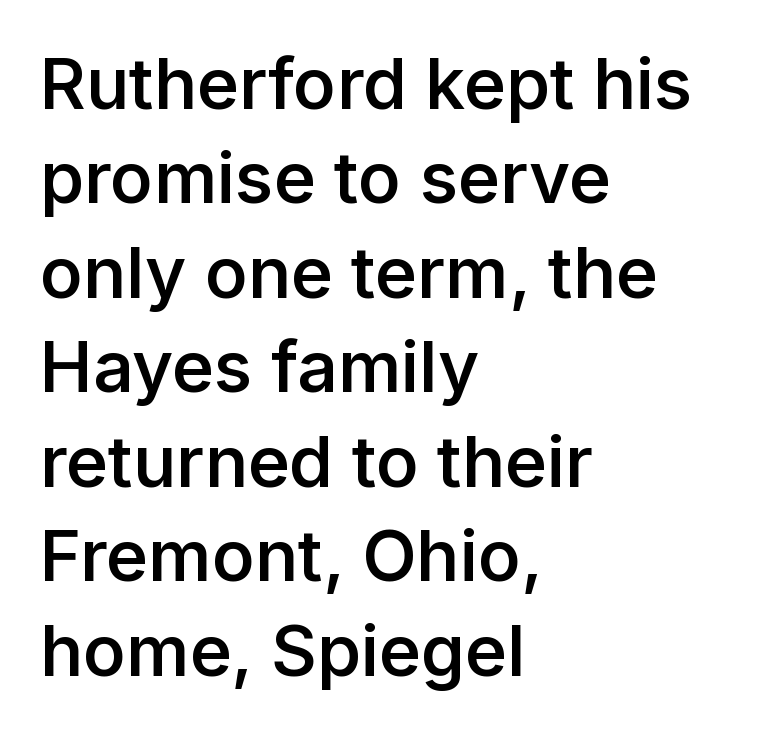
{"serif": "no", "italic": "no", "bold": "semi", "weight": "semibold", "width": "normal", "stroke_contrast": "low", "x_height": "medium", "monospaced": "no", "underline": "no", "align": "left", "line_spacing": "normal", "line_spacing_ratio": 1.33, "letter_spacing": "normal", "letter_spacing_em": 0.0, "glyph_px": 71}
